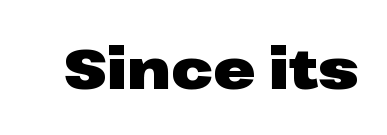
{"serif": "no", "italic": "no", "bold": "yes", "weight": "heavy", "width": "wide", "stroke_contrast": "low", "x_height": "medium", "monospaced": "no", "underline": "no", "letter_spacing": "normal", "letter_spacing_em": 0.0, "glyph_px": 56}
